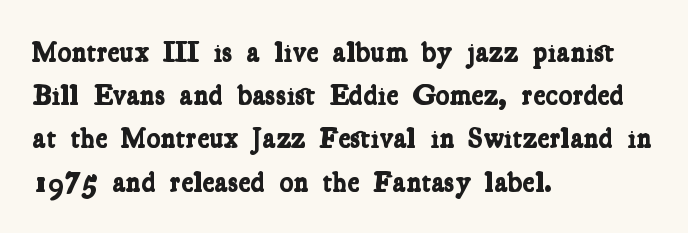
Q: Is the text bold? A: Yes.
Q: Is the typeface a serif or a sans-serif typeface? A: Serif.
Q: Is the text underlined? A: No.
Q: How is the paragraph aligned? A: Left-aligned.
Q: Is the spacing between letters normal or unusually wide? A: Normal.
Q: Is the spacing between lines tight, normal or loose? A: Normal.
Q: Width (condensed, normal, or wide)? A: Condensed.
Q: Stroke contrast? A: Low.
Q: x-height? A: Medium.
Q: Monospaced? A: No.
